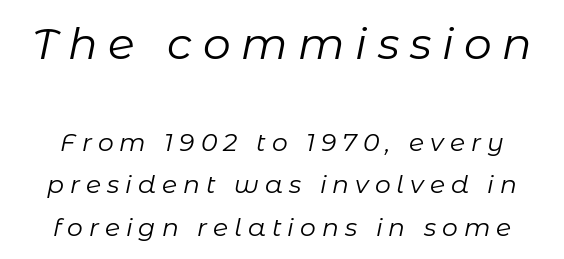
The image shows 44 px regular-weight type, italic (leaning right); set normal line spacing (1.7x), unusually wide letter spacing (+0.24 em), not underlined; the first (top) block is 1.76x larger; low stroke contrast and a medium x-height.
